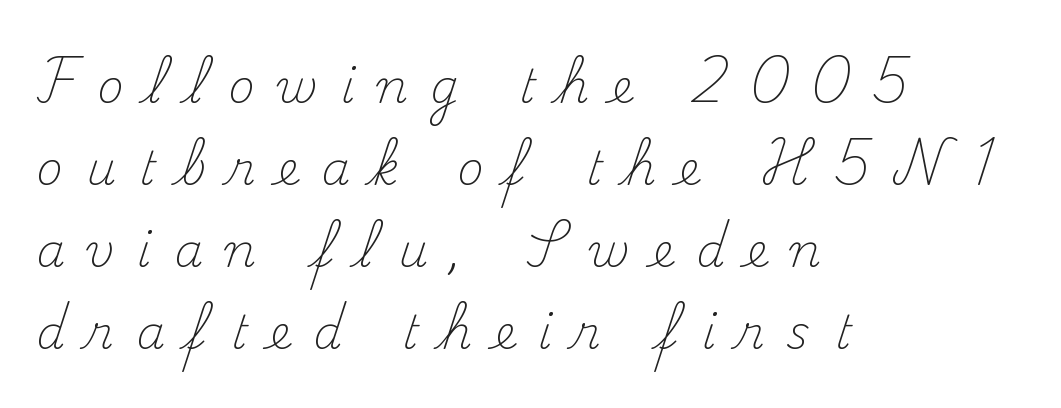
{"serif": "yes", "bold": "no", "weight": "light", "width": "normal", "stroke_contrast": "medium", "x_height": "small", "monospaced": "no", "underline": "no", "align": "left", "line_spacing_ratio": 1.78, "letter_spacing": "wide", "letter_spacing_em": 0.49, "glyph_px": 46}
